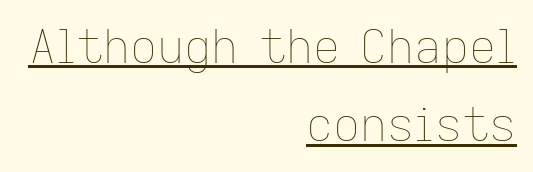
Q: Is the text bold? A: No.
Q: Is the text italic (slanted)? A: No, it is upright.
Q: Is the text underlined? A: Yes.
Q: How is the paragraph aligned? A: Right-aligned.
Q: Is the spacing between letters normal or unusually wide? A: Normal.
Q: Is the spacing between lines tight, normal or loose? A: Normal.
Q: Width (condensed, normal, or wide)? A: Normal.
Q: Stroke contrast? A: Low.
Q: x-height? A: Medium.
Q: Monospaced? A: No.
